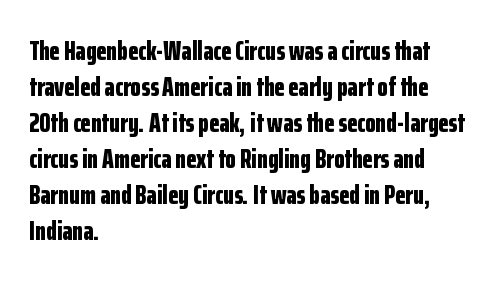
Is there much room between lines? A standard amount, neither cramped nor airy. This rendering features lettering with no underline. The typography opts for an upright posture over an oblique one. Standard letterfit; no display-style spreading of the glyphs. Line starts are locked; line ends wander. Heavy-handed strokes throughout: this text is bold.
